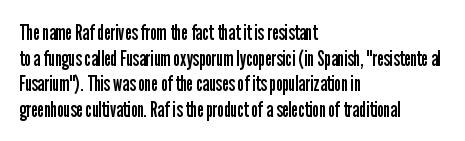
Q: Is the text bold? A: No.
Q: Is the text italic (slanted)? A: No, it is upright.
Q: Is the text underlined? A: No.
Q: How is the paragraph aligned? A: Left-aligned.
Q: Is the spacing between letters normal or unusually wide? A: Normal.
